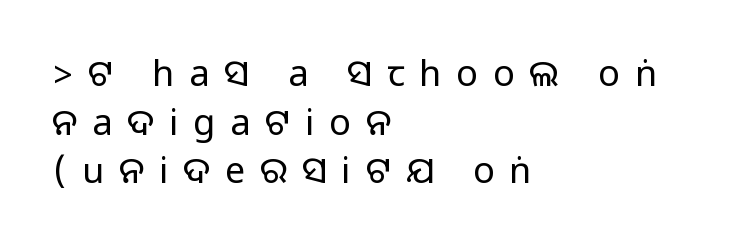
Observe the wide spacing: letters keep a clear distance from each other. A sans-serif font was chosen for this passage. The lines are quadded left. Descenders are the only things crossing below the line. You could not count columns in this text — the font is proportionally spaced. This sample keeps an unexceptional amount of space between lines.
